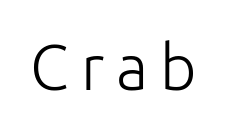
{"serif": "no", "italic": "no", "bold": "no", "weight": "light", "width": "normal", "stroke_contrast": "low", "x_height": "medium", "monospaced": "no", "underline": "no", "glyph_px": 63}
